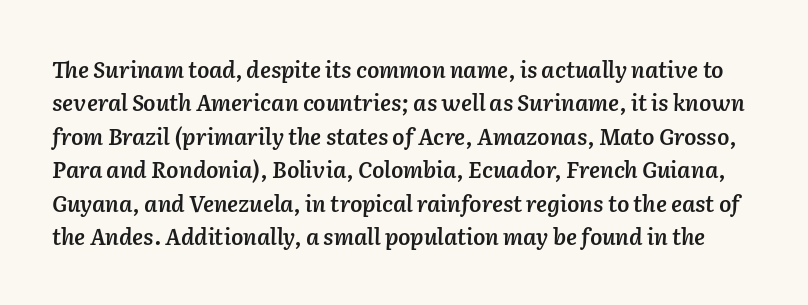
The image shows 22 px text type, italic (leaning right); set normal line spacing (1.52x), normal letter spacing, not underlined.
